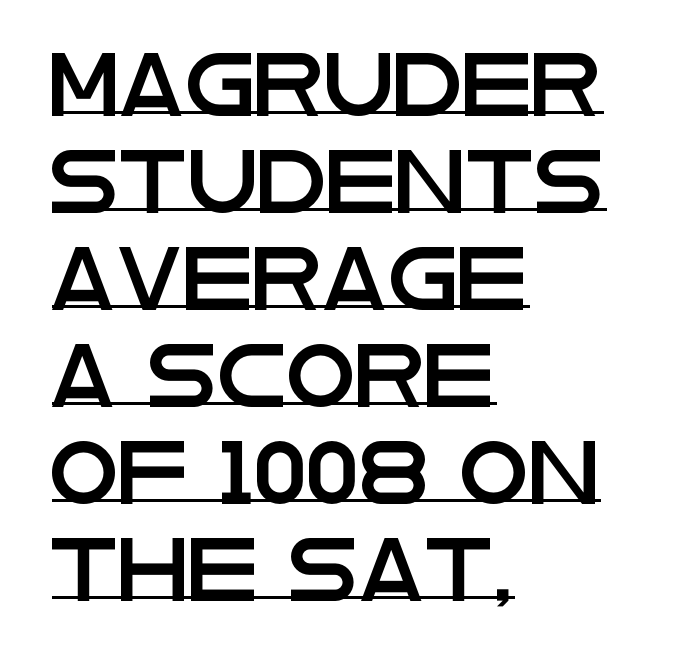
The image shows 63 px wide sans-serif type, upright; set left-aligned, normal line spacing (1.54x), normal letter spacing, underlined; low stroke contrast and a large x-height.
